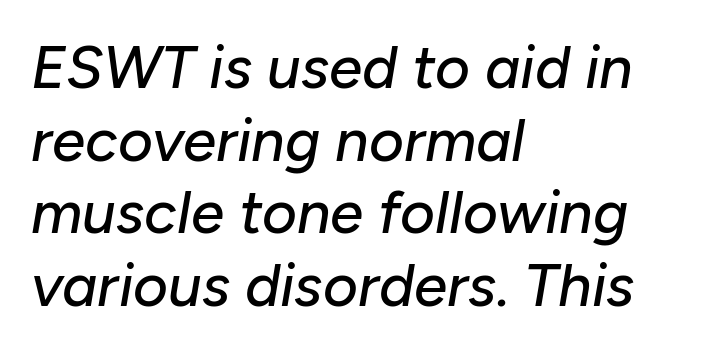
{"italic": "yes", "lean": "right", "slant_degrees": 10, "width": "normal", "stroke_contrast": "low", "x_height": "medium", "monospaced": "no", "underline": "no", "align": "left", "line_spacing_ratio": 1.21, "letter_spacing": "normal", "letter_spacing_em": 0.0, "glyph_px": 60}
